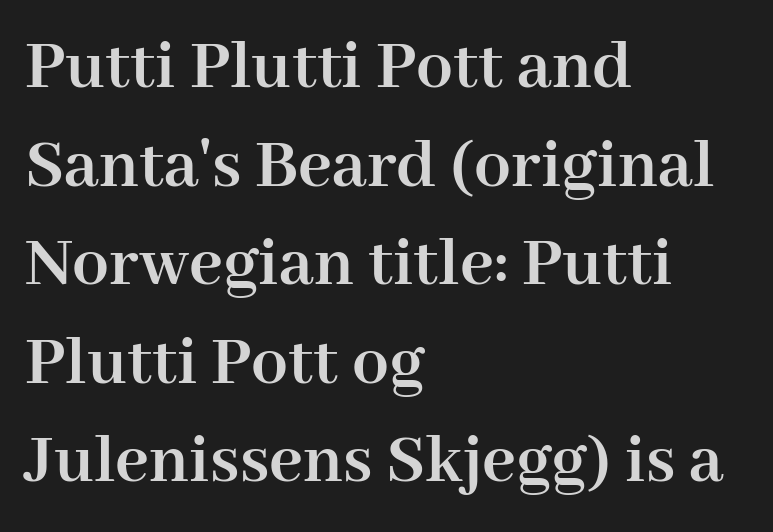
{"serif": "yes", "italic": "no", "bold": "yes", "weight": "semibold", "width": "normal", "stroke_contrast": "high", "x_height": "medium", "monospaced": "no", "underline": "no", "align": "left", "line_spacing": "normal", "line_spacing_ratio": 1.35, "letter_spacing": "normal", "letter_spacing_em": 0.0, "glyph_px": 73}
